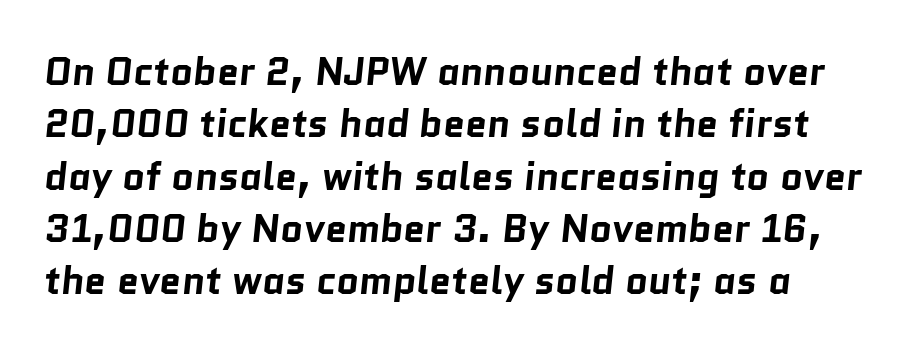
Observe the ordinary spacing: letters are neighbours, not strangers. The letters are bold, with thick, heavy strokes. Descenders hang freely into open space. A typesetter would call this proportional, since set widths differ per character. The glyphs in this specimen are sans serif. If you measured baseline to baseline, you'd find a middling distance.
